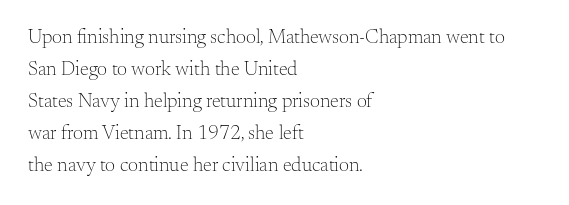
Q: Is the text bold? A: No.
Q: Is the text italic (slanted)? A: No, it is upright.
Q: Is the text underlined? A: No.
Q: How is the paragraph aligned? A: Left-aligned.
Q: Is the spacing between letters normal or unusually wide? A: Normal.
Q: Is the spacing between lines tight, normal or loose? A: Normal.
